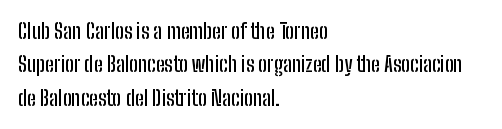
Q: Is the text italic (slanted)? A: No, it is upright.
Q: Is the text underlined? A: No.
Q: How is the paragraph aligned? A: Left-aligned.
Q: Is the spacing between letters normal or unusually wide? A: Normal.
Q: Is the spacing between lines tight, normal or loose? A: Normal.
